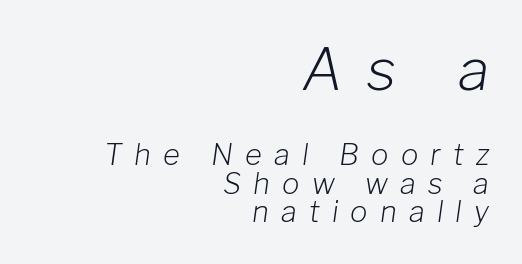
Each new line begins almost immediately beneath the previous one. Which margin do the lines hug? The right one — the left edge is uneven. The glyphs look as if they've been sheared to an angle. Is the type heavy? It reads as light-to-regular instead.
